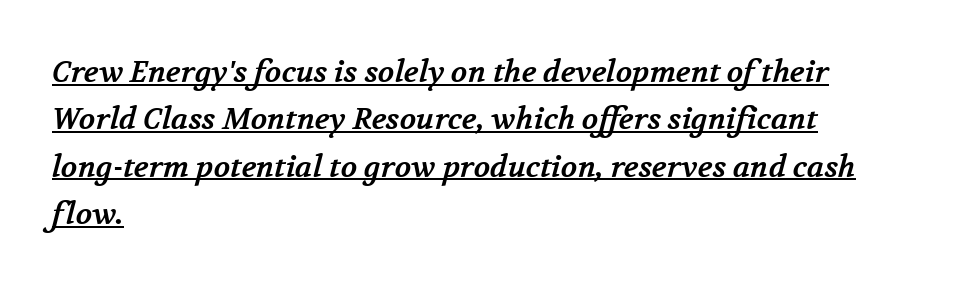
Underlining? Definitely there. The letters sit at their default tracking, neither squeezed nor spread. The rendering uses natural spacing where letterforms have individual widths. A typesetter would label this face a serif.
